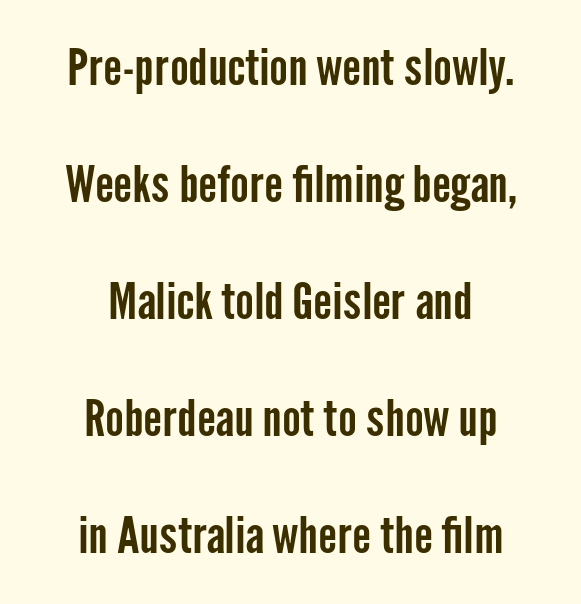
The image shows 50 px condensed sans-serif type, upright; set centered, loose line spacing (2.34x), normal letter spacing, not underlined; low stroke contrast and a medium x-height.
